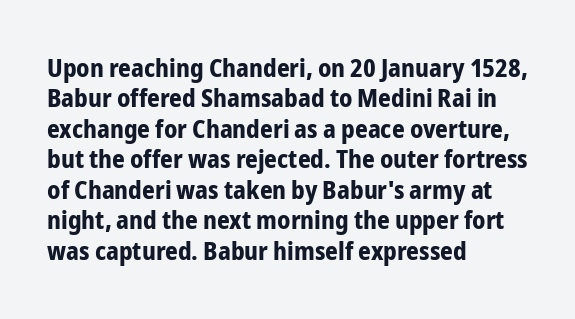
The image shows 25 px bold type, upright; set left-aligned, line spacing 1.22x, normal letter spacing, not underlined.
